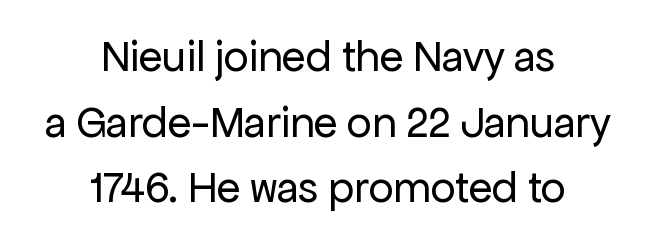
{"serif": "no", "italic": "no", "bold": "no", "weight": "regular", "width": "normal", "stroke_contrast": "low", "x_height": "medium", "monospaced": "no", "underline": "no", "align": "center", "line_spacing": "normal", "line_spacing_ratio": 1.49, "letter_spacing": "normal", "letter_spacing_em": 0.0, "glyph_px": 44}
